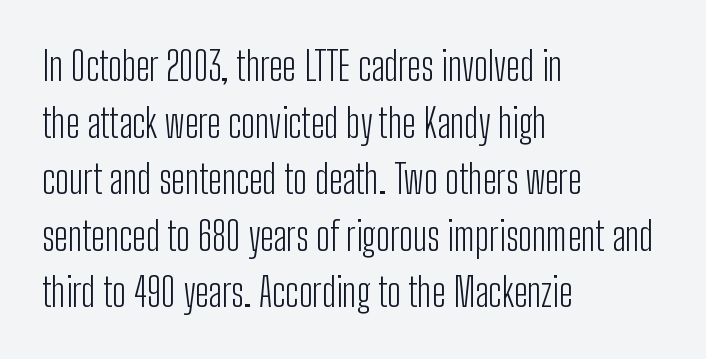
{"serif": "no", "italic": "no", "bold": "no", "weight": "light", "width": "condensed", "stroke_contrast": "low", "x_height": "medium", "monospaced": "no", "underline": "no", "align": "left", "line_spacing": "normal", "line_spacing_ratio": 1.45, "letter_spacing": "normal", "letter_spacing_em": 0.0, "glyph_px": 39}
